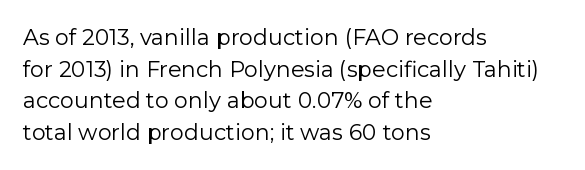
Ordinary non-slanted type is in use. Whoever set this chose a conventional vertical rhythm. Nothing unusual about the tracking: characters are spaced as the font intends. Every row of glyphs begins at an identical x-position on the left.
